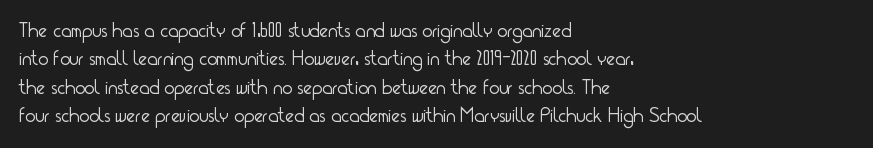
{"italic": "no", "bold": "no", "underline": "no", "align": "left", "line_spacing": "normal", "line_spacing_ratio": 1.35, "letter_spacing": "normal", "letter_spacing_em": 0.0, "glyph_px": 21}
